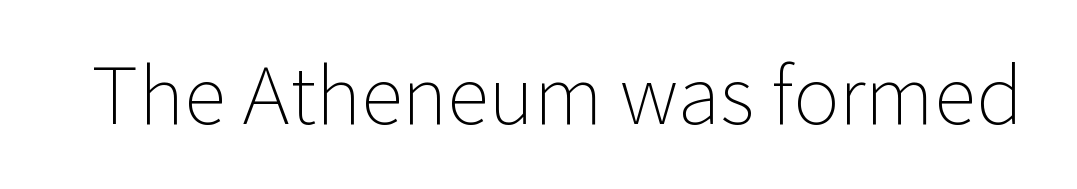
The image shows 78 px light sans-serif type, upright; set normal letter spacing, not underlined; low stroke contrast and a medium x-height.
